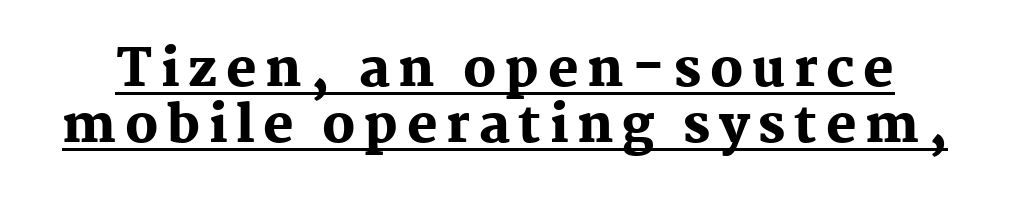
Q: Is the text bold? A: Yes.
Q: Is the text italic (slanted)? A: No, it is upright.
Q: Is the typeface a serif or a sans-serif typeface? A: Serif.
Q: Is the text underlined? A: Yes.
Q: Is the spacing between lines tight, normal or loose? A: Tight.
Q: Width (condensed, normal, or wide)? A: Normal.
Q: Stroke contrast? A: Medium.
Q: x-height? A: Medium.
Q: Monospaced? A: No.
